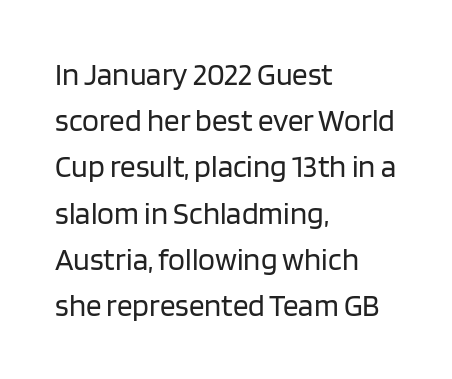
Q: Is the text bold? A: No.
Q: Is the text italic (slanted)? A: No, it is upright.
Q: Is the typeface a serif or a sans-serif typeface? A: Sans-serif.
Q: Is the text underlined? A: No.
Q: How is the paragraph aligned? A: Left-aligned.
Q: Is the spacing between letters normal or unusually wide? A: Normal.
Q: Is the spacing between lines tight, normal or loose? A: Normal.
Q: Width (condensed, normal, or wide)? A: Normal.
Q: Stroke contrast? A: Low.
Q: x-height? A: Large.
Q: Monospaced? A: No.
